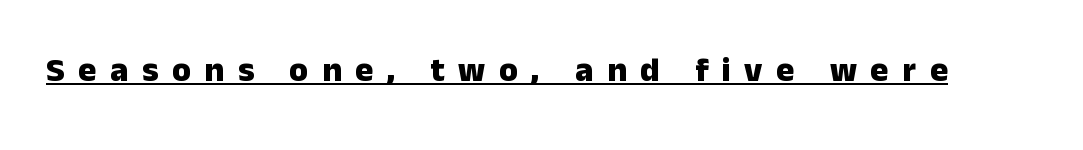
Q: Is the text bold? A: Yes.
Q: Is the text italic (slanted)? A: No, it is upright.
Q: Is the typeface a serif or a sans-serif typeface? A: Sans-serif.
Q: Is the text underlined? A: Yes.
Q: Is the spacing between letters normal or unusually wide? A: Unusually wide.
Q: Width (condensed, normal, or wide)? A: Normal.
Q: Stroke contrast? A: Low.
Q: x-height? A: Medium.
Q: Monospaced? A: No.
